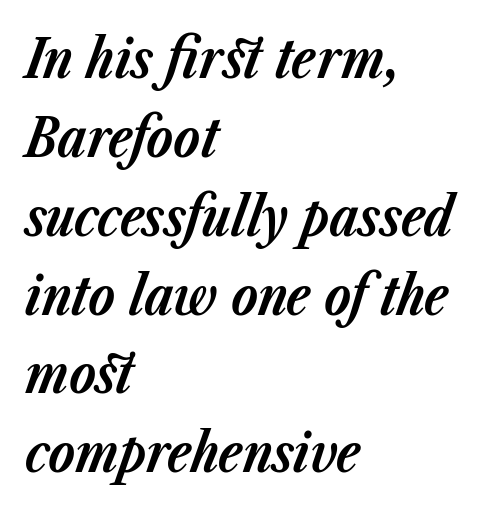
The image shows 54 px bold type, italic (leaning right); set left-aligned, normal line spacing (1.46x), normal letter spacing, not underlined; low stroke contrast and a medium x-height.
